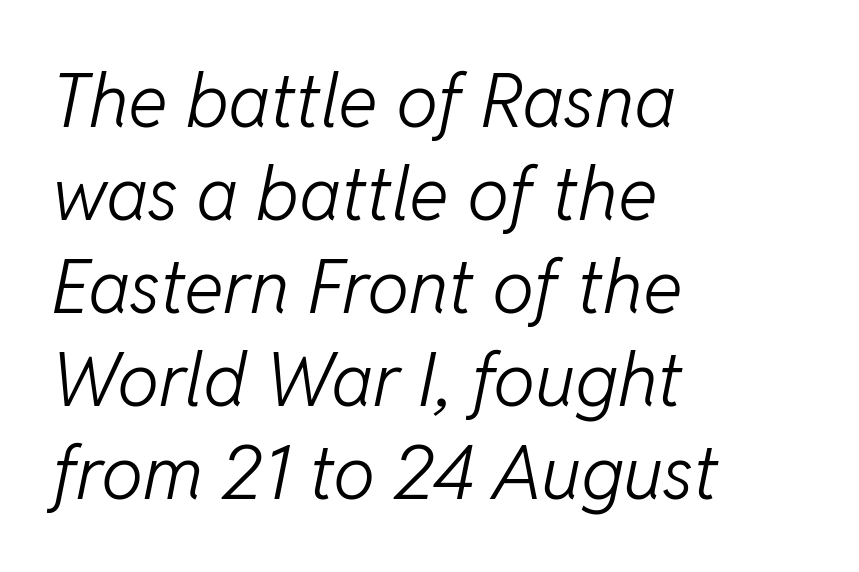
The image shows 75 px light type, italic (leaning right); set left-aligned, line spacing 1.24x, normal letter spacing, not underlined; low stroke contrast and a medium x-height.
